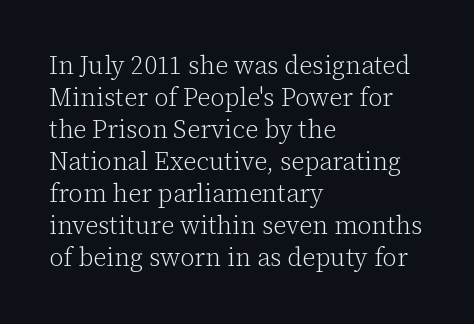
The image shows 25 px text type, upright; set left-aligned, normal line spacing (1.28x), normal letter spacing, not underlined.
